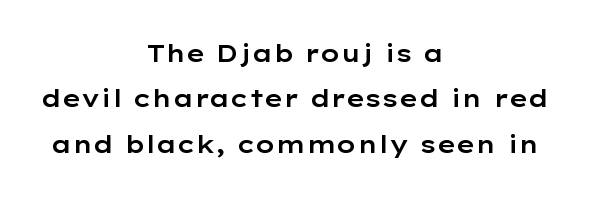
Nobody drew a line under any word here. A roman cut, with each character standing at attention. The tracking reads as untouched default to a designer's eye. Short and long lines alike share a common midpoint.
